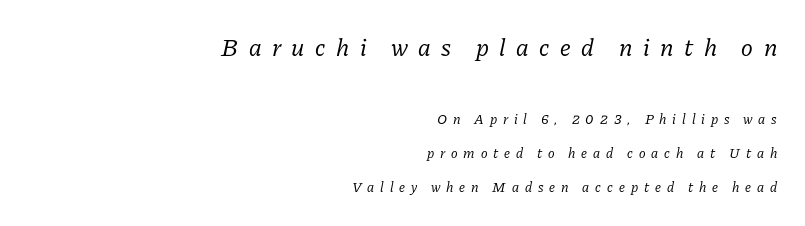
The face used here appears at its bigger size in the upper chunk. These lines are set flush right with a ragged left edge. Baseline-to-baseline distance is far greater than the letter height. The passage shown leans; its letterforms are oblique. Weight class: somewhere from thin through regular. Any mark beneath the type? The region is blank.
